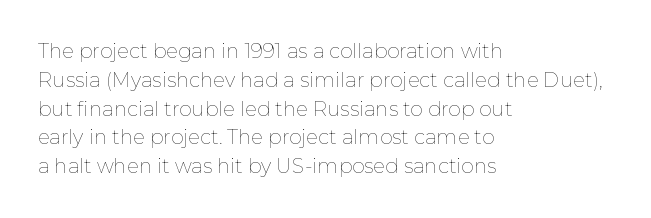
Vertical strokes here are truly vertical. The typesetting does not lean heavy: it is not bold. These lines keep a tight, regular rhythm from letter to letter. Anything drawn beneath the words? Only blank space. The designer left line spacing at the default. Caption: multi-line text, flush left, ragged right.
